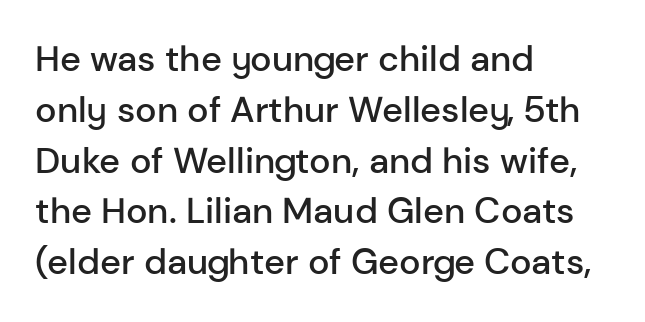
Q: Is the text bold? A: Semi-bold.
Q: Is the text italic (slanted)? A: No, it is upright.
Q: Is the typeface a serif or a sans-serif typeface? A: Sans-serif.
Q: Is the text underlined? A: No.
Q: How is the paragraph aligned? A: Left-aligned.
Q: Is the spacing between letters normal or unusually wide? A: Normal.
Q: Is the spacing between lines tight, normal or loose? A: Normal.
Q: Width (condensed, normal, or wide)? A: Normal.
Q: Stroke contrast? A: Low.
Q: x-height? A: Medium.
Q: Monospaced? A: No.
